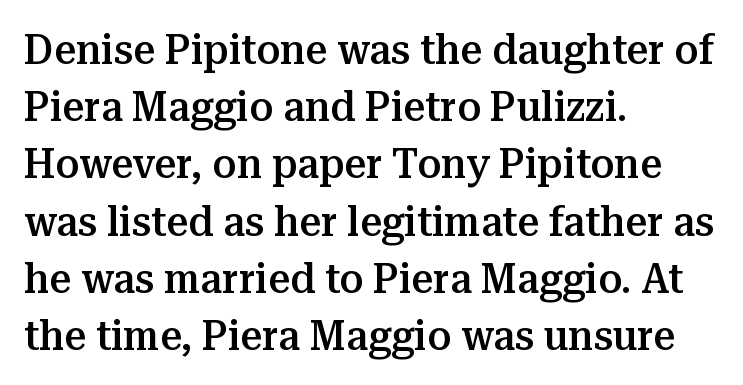
{"serif": "yes", "italic": "no", "bold": "semi", "weight": "semibold", "width": "normal", "stroke_contrast": "medium", "x_height": "medium", "monospaced": "no", "underline": "no", "align": "left", "line_spacing": "normal", "line_spacing_ratio": 1.33, "letter_spacing": "normal", "letter_spacing_em": 0.0, "glyph_px": 43}
